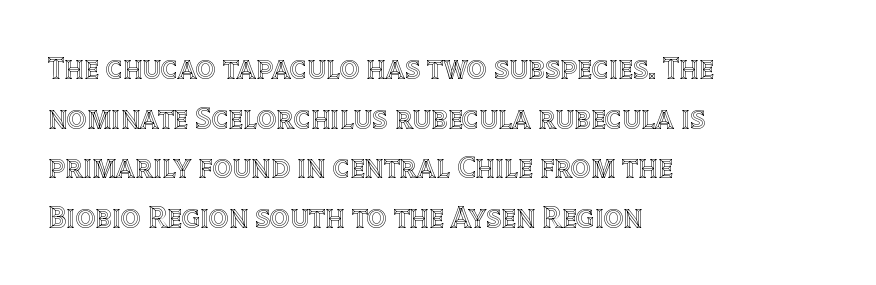
The image shows 31 px text type, upright; set left-aligned, normal line spacing (1.6x), normal letter spacing, not underlined; a large x-height.
